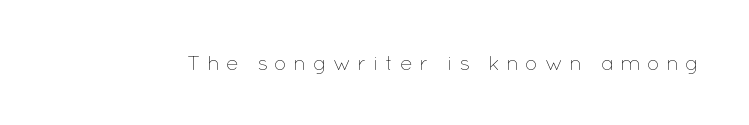
Is this a heavy cut? Hardly; it is regular or lighter. The space beneath each line is pristine and unruled. This sample uses expanded letter spacing, leaving extra air between glyphs. Do the letters lean? They stand straight.
